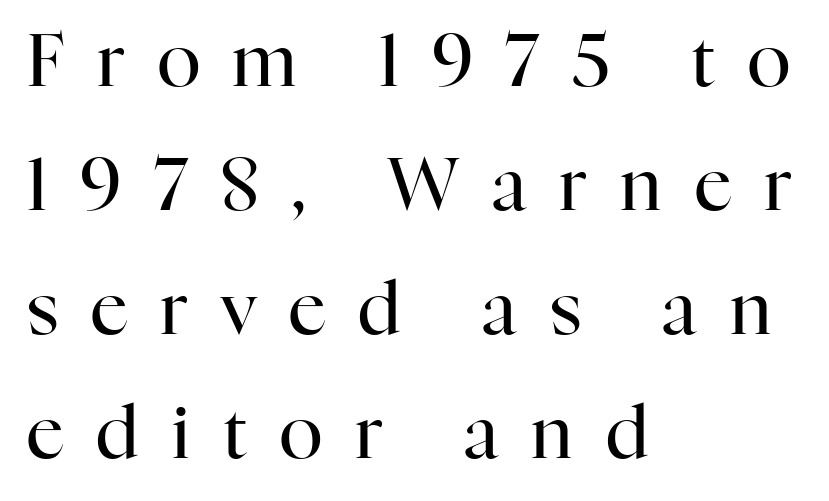
{"serif": "yes", "italic": "no", "bold": "no", "weight": "regular", "width": "normal", "stroke_contrast": "high", "x_height": "medium", "monospaced": "no", "underline": "no", "align": "left", "line_spacing": "normal", "line_spacing_ratio": 1.7, "letter_spacing": "wide", "letter_spacing_em": 0.45, "glyph_px": 73}
